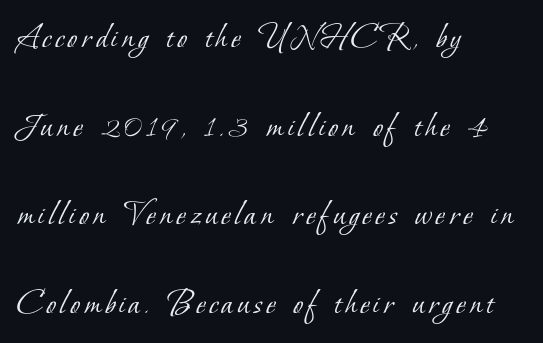
{"serif": "yes", "bold": "no", "weight": "light", "width": "normal", "stroke_contrast": "low", "x_height": "small", "monospaced": "no", "underline": "no", "align": "left", "line_spacing": "loose", "line_spacing_ratio": 2.46, "glyph_px": 36}
